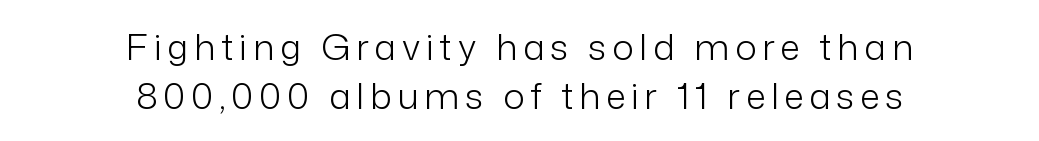
The rendering uses a moderate line-height, typical for paragraphs. The space beneath each line is pristine and unruled. A typesetter would call this proportional, since set widths differ per character. Is the type heavy? It reads as light-to-regular instead.
